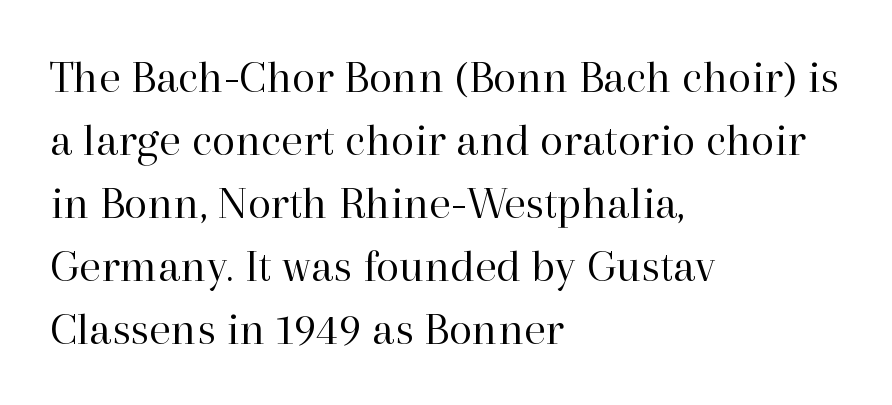
{"serif": "yes", "italic": "no", "bold": "no", "weight": "regular", "width": "normal", "stroke_contrast": "high", "x_height": "medium", "monospaced": "no", "underline": "no", "align": "left", "line_spacing": "normal", "line_spacing_ratio": 1.31, "letter_spacing": "normal", "letter_spacing_em": 0.0, "glyph_px": 48}
